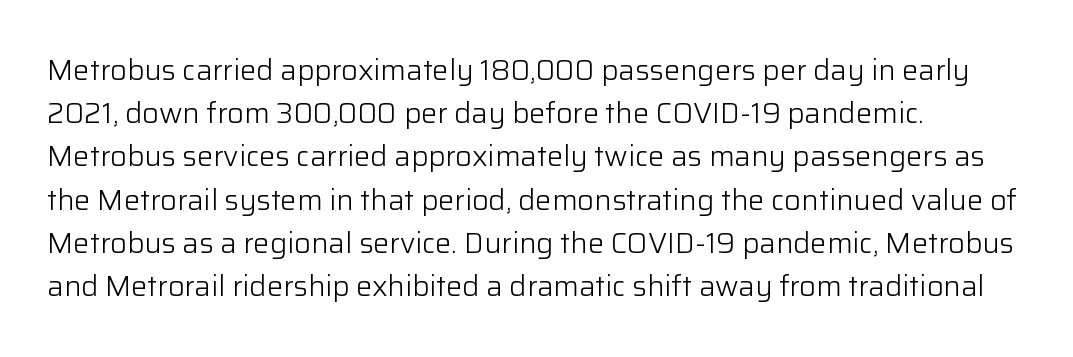
The image shows 29 px light sans-serif type, upright; set left-aligned, normal line spacing (1.49x), normal letter spacing, not underlined; low stroke contrast and a medium x-height.
